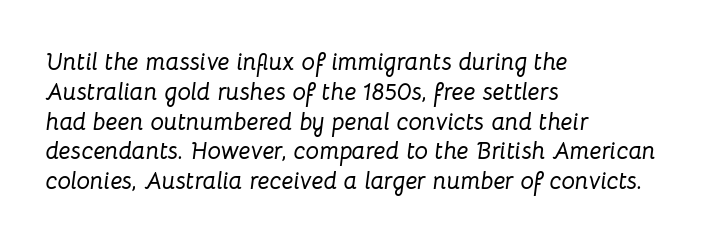
Q: Is the text italic (slanted)? A: Yes, it leans right by about 8 degrees.
Q: Is the text underlined? A: No.
Q: How is the paragraph aligned? A: Left-aligned.
Q: Is the spacing between letters normal or unusually wide? A: Normal.
